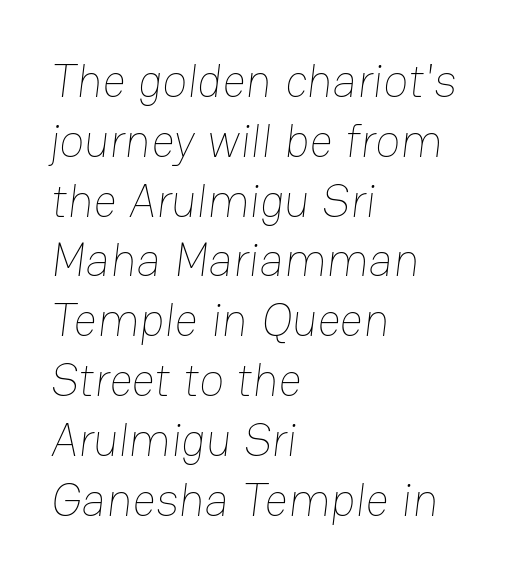
{"bold": "no", "weight": "thin", "width": "normal", "stroke_contrast": "low", "x_height": "medium", "monospaced": "no", "underline": "no", "align": "left", "line_spacing": "normal", "line_spacing_ratio": 1.3, "letter_spacing": "normal", "letter_spacing_em": 0.0, "glyph_px": 46}
